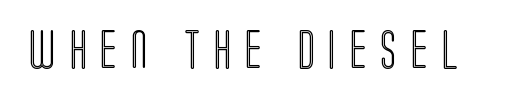
{"italic": "no", "width": "condensed", "x_height": "large", "monospaced": "no", "underline": "no", "letter_spacing": "wide", "letter_spacing_em": 0.36, "glyph_px": 39}
